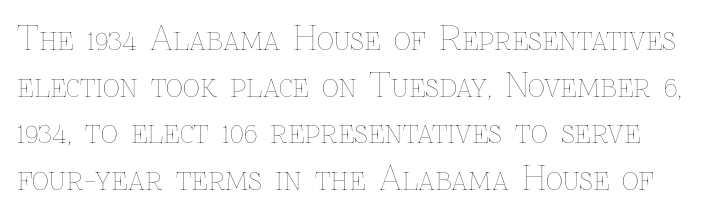
The image shows 33 px thin type, upright; set normal line spacing (1.41x), normal letter spacing, not underlined; low stroke contrast and a medium x-height.
